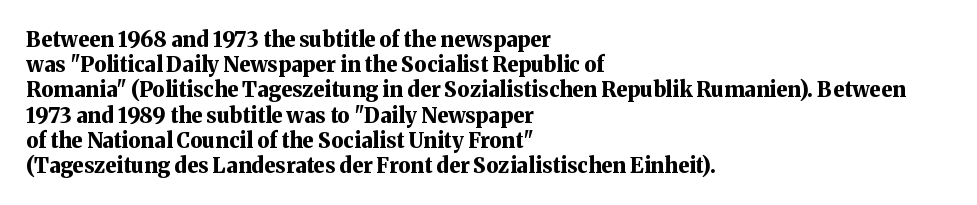
{"italic": "no", "bold": "yes", "underline": "no", "align": "left", "line_spacing_ratio": 1.2, "letter_spacing": "normal", "letter_spacing_em": 0.0, "glyph_px": 21}
